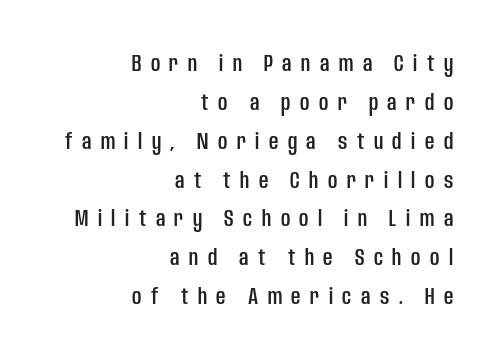
Q: Is the text italic (slanted)? A: No, it is upright.
Q: Is the text underlined? A: No.
Q: How is the paragraph aligned? A: Right-aligned.
Q: Is the spacing between letters normal or unusually wide? A: Unusually wide.
Q: Is the spacing between lines tight, normal or loose? A: Normal.
